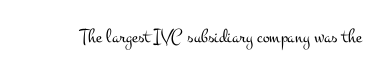
The image shows 20 px text type; set normal letter spacing, not underlined.
